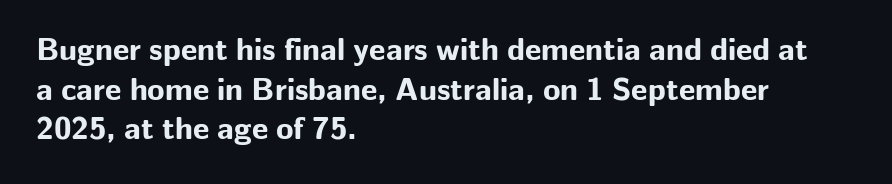
Q: Is the text bold? A: Yes.
Q: Is the text italic (slanted)? A: No, it is upright.
Q: Is the typeface a serif or a sans-serif typeface? A: Sans-serif.
Q: Is the text underlined? A: No.
Q: How is the paragraph aligned? A: Left-aligned.
Q: Is the spacing between letters normal or unusually wide? A: Normal.
Q: Width (condensed, normal, or wide)? A: Normal.
Q: Stroke contrast? A: Low.
Q: x-height? A: Medium.
Q: Monospaced? A: No.
